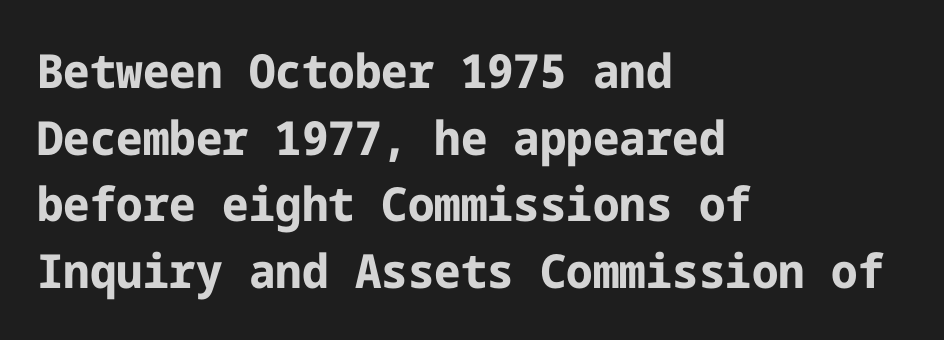
Q: Is the text bold? A: Yes.
Q: Is the text italic (slanted)? A: No, it is upright.
Q: Is the typeface a serif or a sans-serif typeface? A: Sans-serif.
Q: Is the text underlined? A: No.
Q: How is the paragraph aligned? A: Left-aligned.
Q: Is the spacing between letters normal or unusually wide? A: Normal.
Q: Is the spacing between lines tight, normal or loose? A: Normal.
Q: Width (condensed, normal, or wide)? A: Normal.
Q: Stroke contrast? A: Low.
Q: x-height? A: Medium.
